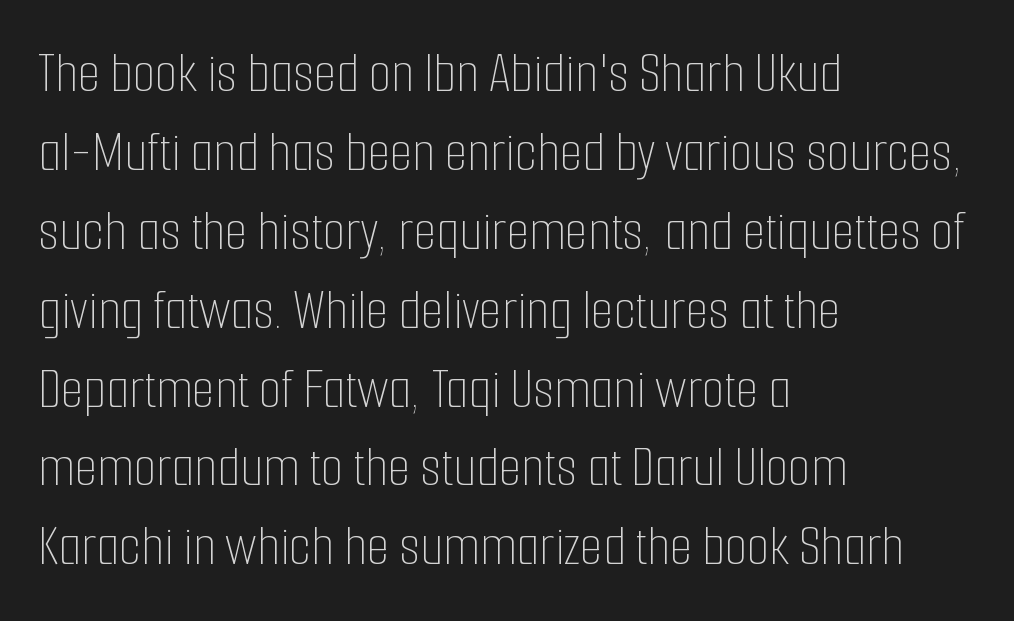
The image shows 58 px thin, condensed type, upright; set left-aligned, normal line spacing (1.36x), normal letter spacing, not underlined; low stroke contrast and a medium x-height.
